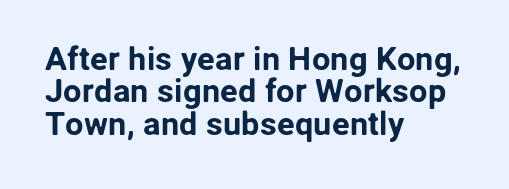
Tracking here is standard; glyphs follow each other at the usual distance. Nothing sits at the stroke ends, so this counts as sans-serif. This is the regular roman posture of the typeface. Looks like regular typesetting: each glyph gets only the width it needs. Plain, unruled lines of type.
